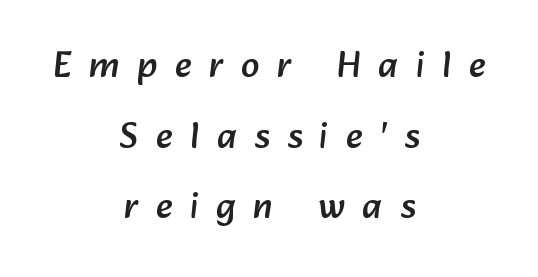
The image shows 37 px sans-serif type; set centered, loose line spacing (1.91x), unusually wide letter spacing (+0.48 em), not underlined; low stroke contrast and a medium x-height.
